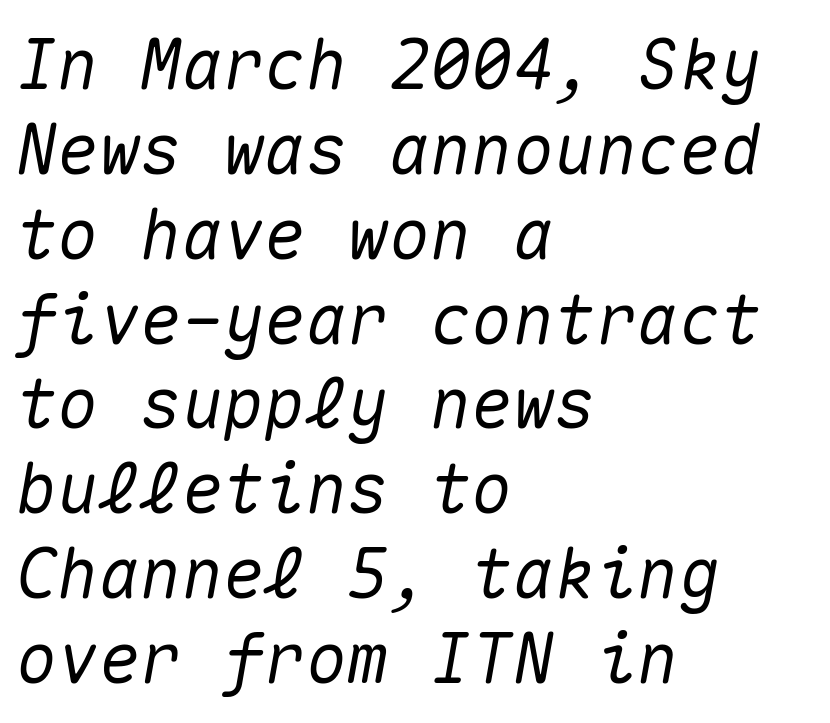
The image shows 69 px text type, italic (leaning right), monospaced; set left-aligned, line spacing 1.23x, normal letter spacing, not underlined; medium stroke contrast and a medium x-height.
